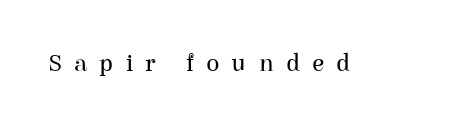
Q: Is the text bold? A: No.
Q: Is the text italic (slanted)? A: No, it is upright.
Q: Is the text underlined? A: No.
Q: Is the spacing between letters normal or unusually wide? A: Unusually wide.
